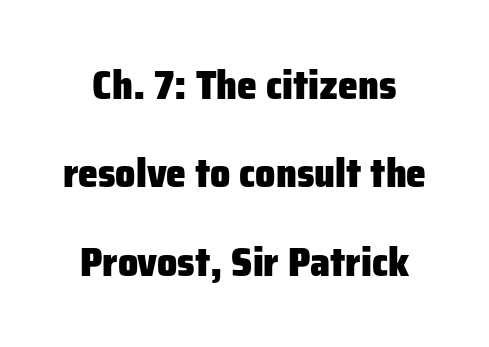
{"serif": "no", "italic": "no", "bold": "yes", "weight": "heavy", "width": "normal", "stroke_contrast": "low", "x_height": "medium", "monospaced": "no", "underline": "no", "line_spacing": "loose", "line_spacing_ratio": 2.21, "letter_spacing": "normal", "letter_spacing_em": 0.0, "glyph_px": 40}
